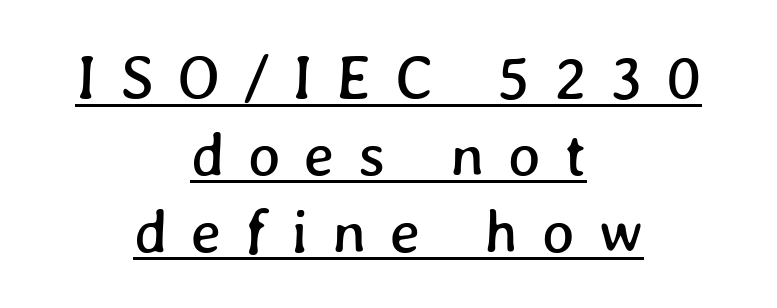
The image shows 61 px text type; set centered, normal line spacing (1.26x), unusually wide letter spacing (+0.39 em), underlined; low stroke contrast and a medium x-height.
